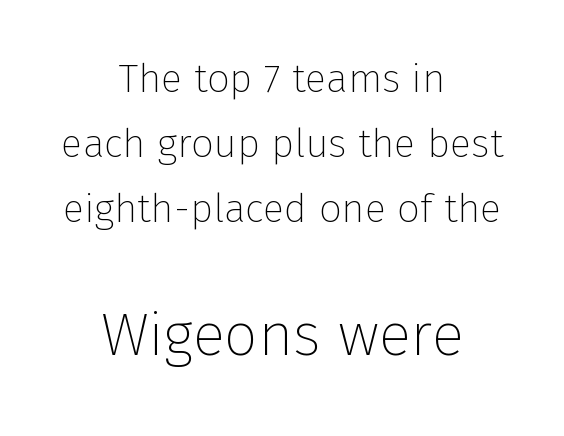
Q: Is the text bold? A: No.
Q: Is the text italic (slanted)? A: No, it is upright.
Q: Is the typeface a serif or a sans-serif typeface? A: Sans-serif.
Q: Is the text underlined? A: No.
Q: How is the paragraph aligned? A: Centered.
Q: Is the spacing between letters normal or unusually wide? A: Normal.
Q: Is the spacing between lines tight, normal or loose? A: Normal.
Q: Which block of text is set in a larger size, the first (top) or the second (bottom)? A: The second (bottom) one.
Q: Width (condensed, normal, or wide)? A: Normal.
Q: Stroke contrast? A: Low.
Q: x-height? A: Medium.
Q: Monospaced? A: No.
